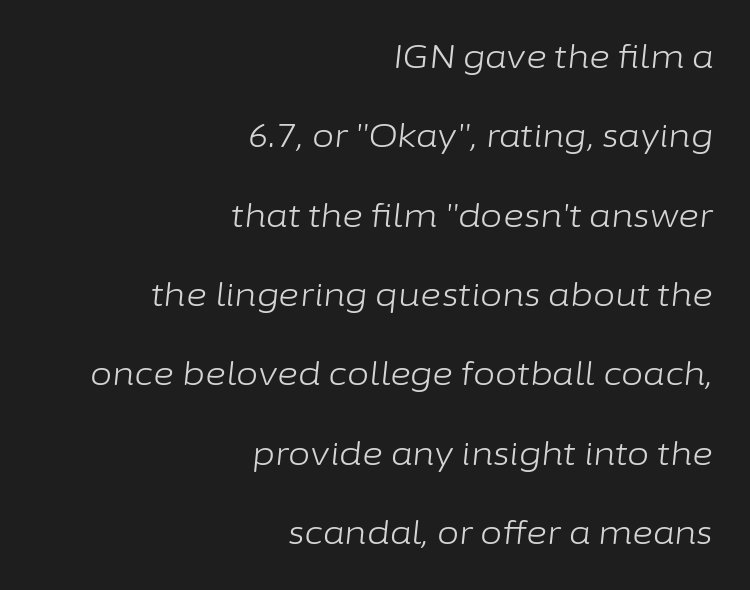
{"italic": "yes", "lean": "right", "slant_degrees": 6, "bold": "no", "weight": "light", "width": "normal", "stroke_contrast": "low", "x_height": "medium", "monospaced": "no", "underline": "no", "align": "right", "line_spacing": "loose", "line_spacing_ratio": 2.48, "letter_spacing": "normal", "letter_spacing_em": 0.0, "glyph_px": 32}
